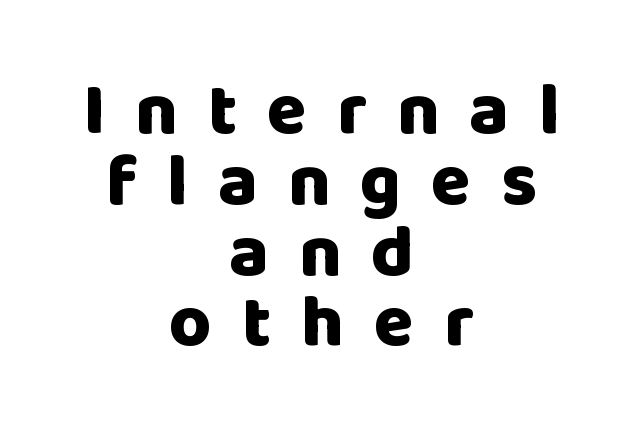
{"serif": "no", "italic": "no", "bold": "yes", "weight": "heavy", "width": "normal", "stroke_contrast": "low", "x_height": "large", "monospaced": "no", "underline": "no", "align": "center", "line_spacing": "tight", "line_spacing_ratio": 0.97, "letter_spacing": "wide", "letter_spacing_em": 0.41, "glyph_px": 73}
